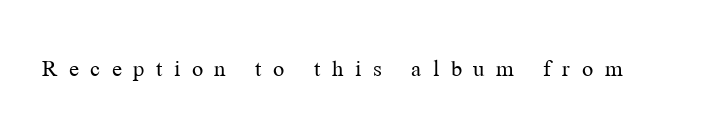
The image shows 25 px text type, upright; set unusually wide letter spacing (+0.46 em), not underlined.
